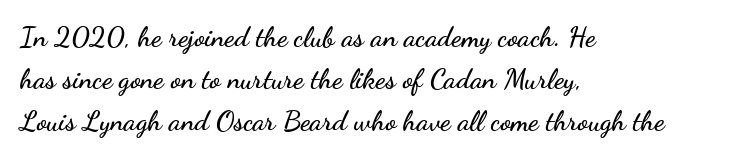
The image shows 28 px wide sans-serif type; set left-aligned, normal line spacing (1.5x), normal letter spacing, not underlined; low stroke contrast and a small x-height.
